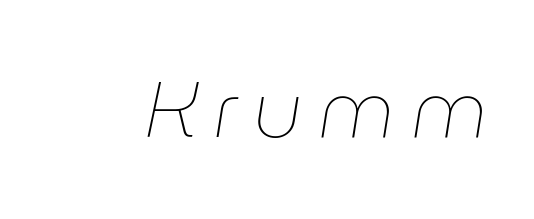
Q: Is the text bold? A: No.
Q: Is the text italic (slanted)? A: Yes, it leans right by about 9 degrees.
Q: Is the text underlined? A: No.
Q: Is the spacing between letters normal or unusually wide? A: Unusually wide.
Q: Width (condensed, normal, or wide)? A: Normal.
Q: Stroke contrast? A: Low.
Q: x-height? A: Medium.
Q: Monospaced? A: No.
